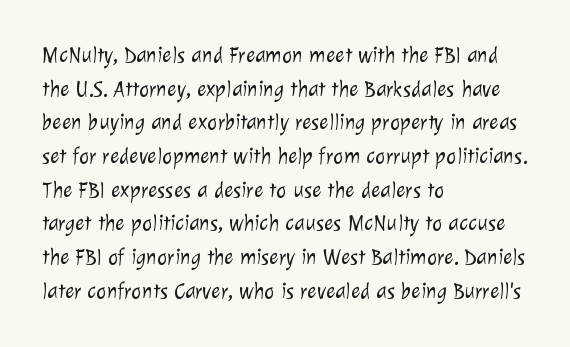
The image shows 22 px text type; set left-aligned, normal line spacing (1.53x), normal letter spacing, not underlined.
